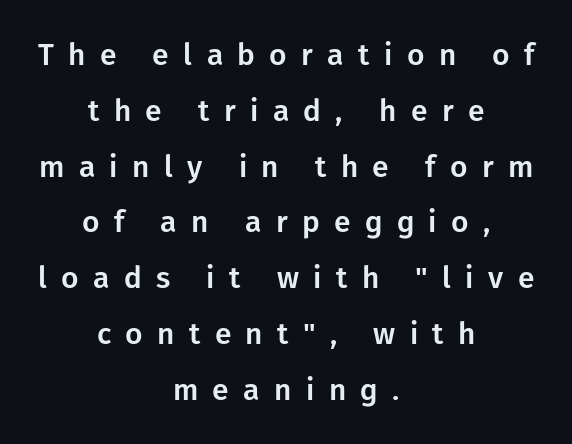
The image shows 30 px sans-serif type, upright; set centered, line spacing 1.86x, unusually wide letter spacing (+0.48 em), not underlined; low stroke contrast and a medium x-height.
